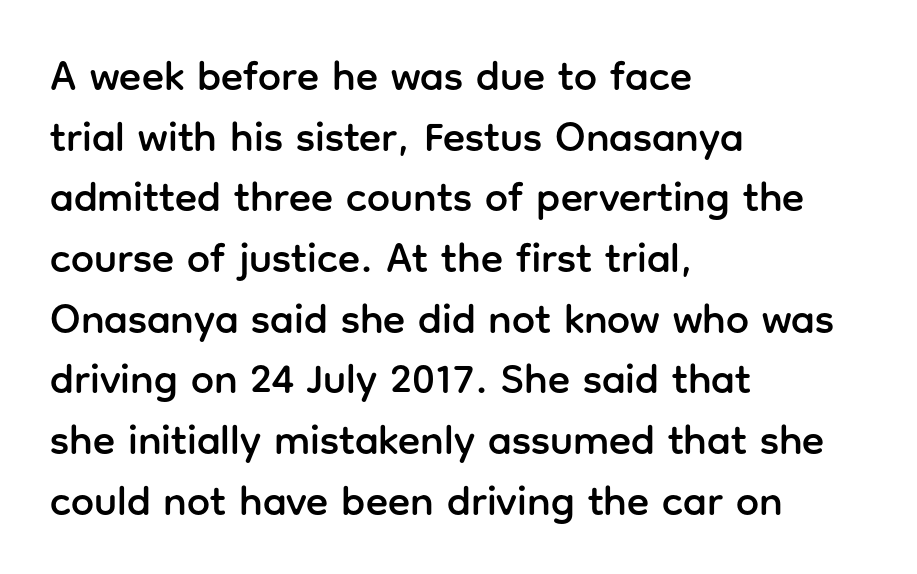
A roman cut, with each character standing at attention. Nothing sits at the stroke ends, so this counts as sans-serif. Just letters on the line, the space beneath them empty. Evenly set lines give the paragraph a standard silhouette. Left-aligned paragraph, ragged on the right. Compared with typical body copy, the letter spacing here is the same.
